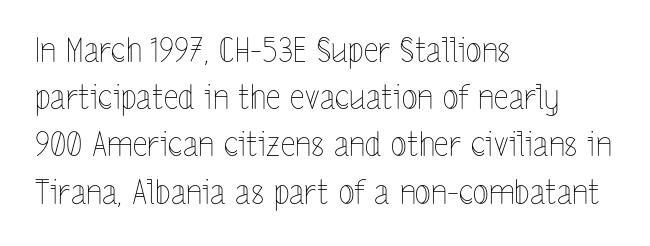
Q: Is the text bold? A: No.
Q: Is the text italic (slanted)? A: No, it is upright.
Q: Is the text underlined? A: No.
Q: How is the paragraph aligned? A: Left-aligned.
Q: Is the spacing between letters normal or unusually wide? A: Normal.
Q: Is the spacing between lines tight, normal or loose? A: Normal.
Q: Width (condensed, normal, or wide)? A: Condensed.
Q: x-height? A: Medium.
Q: Monospaced? A: No.
